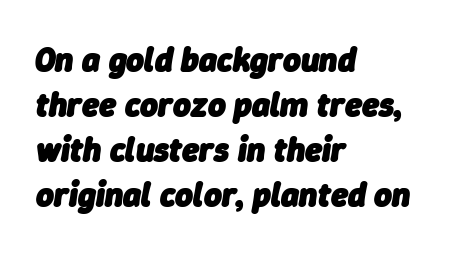
A normal amount of white space separates one row of letters from the next. Honestly, there is no underline to notice here at all. When letters slant like this, we call the style italic. A typesetter would call this proportional, since set widths differ per character.
